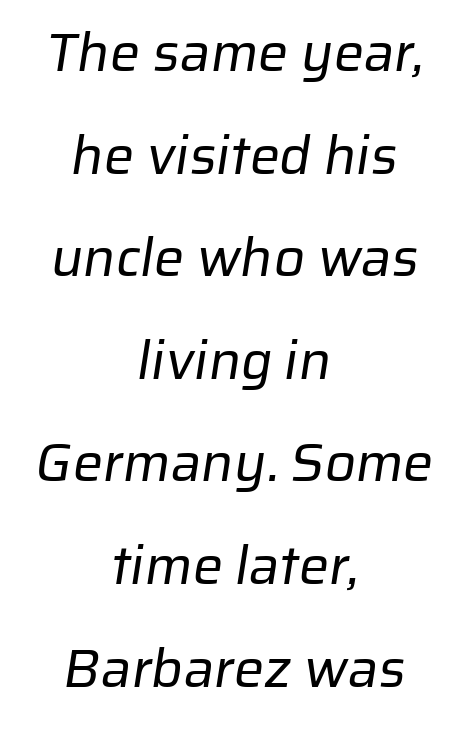
The image shows 54 px regular-weight sans-serif type; set centered, loose line spacing (1.9x), normal letter spacing, not underlined; low stroke contrast and a medium x-height.
